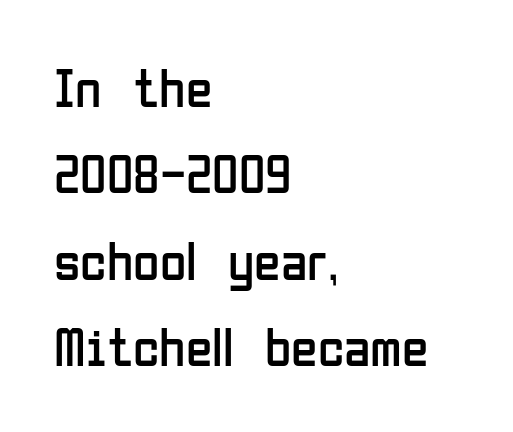
The letters advance in unequal steps, a hallmark of proportional type. Check where the strokes stop: nothing finishes them off — pure sans. This rendering features lettering with no underline. Summary of weight: not heavy and not bold. Words appear dense and cohesive because spacing is normal.
